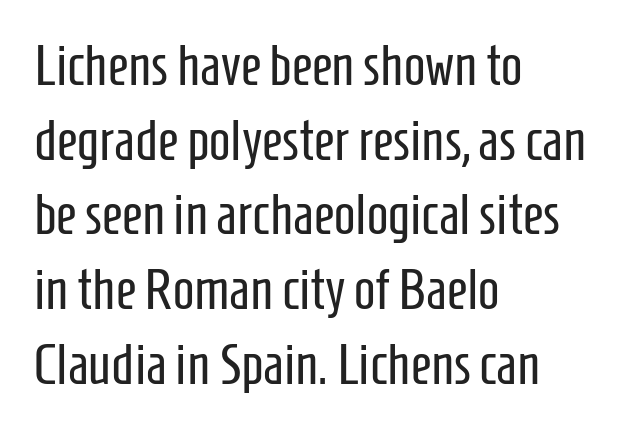
Note: no serifs on the glyphs. A classic flush-left, rag-right setting is used for this passage. Rows of type keep a routine distance in the vertical direction. Heaviness? Minimal to ordinary, like unemphasized prose.
